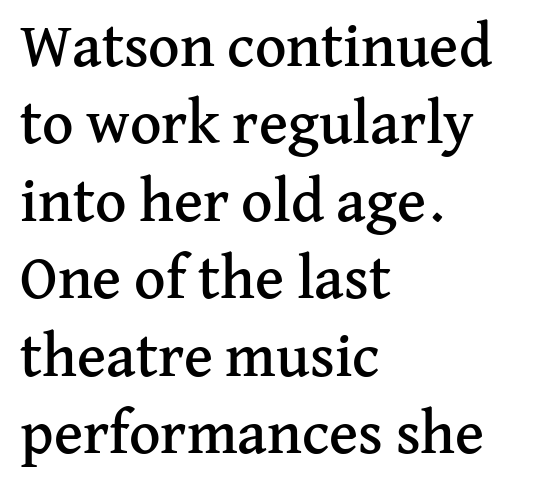
The image shows 61 px serif type, upright; set left-aligned, normal line spacing (1.27x), normal letter spacing, not underlined; medium stroke contrast and a medium x-height.
